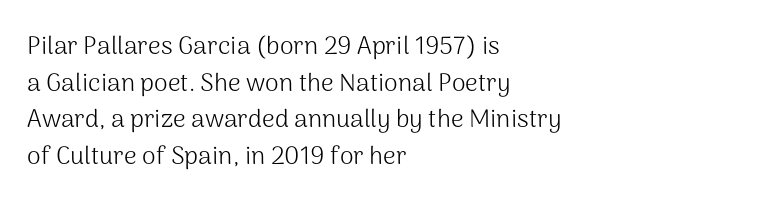
{"italic": "no", "bold": "no", "underline": "no", "align": "left", "line_spacing": "normal", "line_spacing_ratio": 1.47, "letter_spacing": "normal", "letter_spacing_em": 0.0, "glyph_px": 25}
